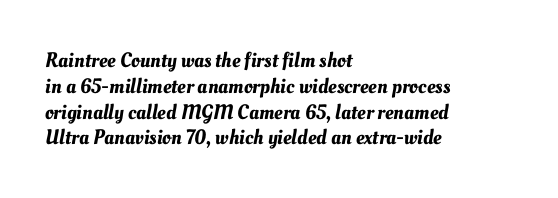
The image shows 21 px text type; set left-aligned, line spacing 1.23x, normal letter spacing, not underlined.
